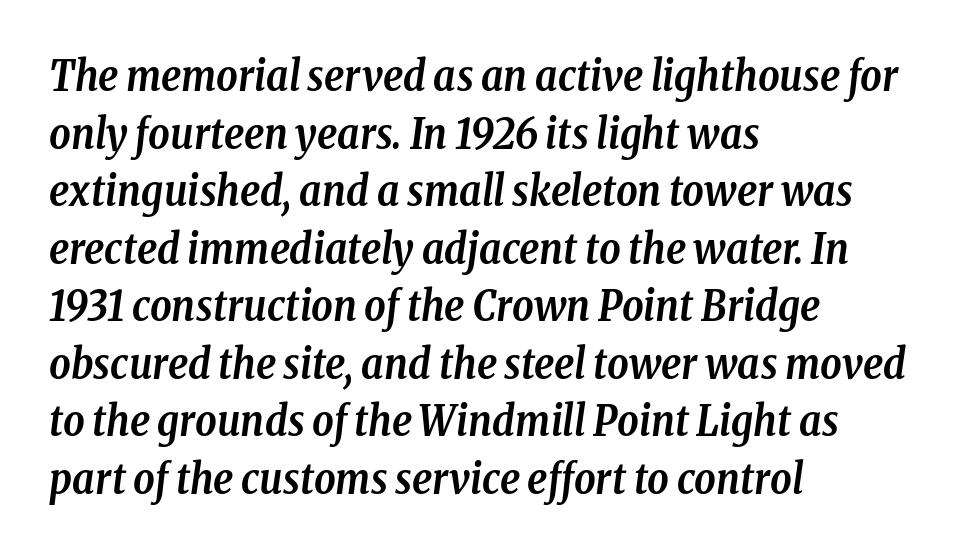
Q: Is the text bold? A: Yes.
Q: Is the text italic (slanted)? A: Yes, it leans right by about 8 degrees.
Q: Is the typeface a serif or a sans-serif typeface? A: Serif.
Q: Is the text underlined? A: No.
Q: How is the paragraph aligned? A: Left-aligned.
Q: Is the spacing between letters normal or unusually wide? A: Normal.
Q: Is the spacing between lines tight, normal or loose? A: Normal.
Q: Width (condensed, normal, or wide)? A: Condensed.
Q: Stroke contrast? A: Low.
Q: x-height? A: Medium.
Q: Monospaced? A: No.
